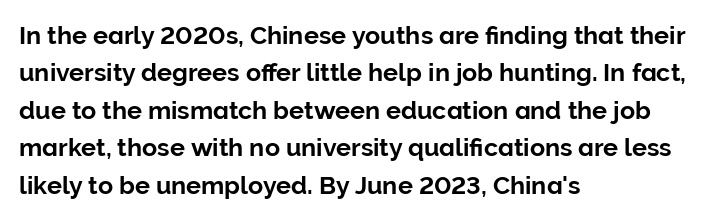
The rendering anchors every line to the left-hand side. The vertical gap from one line to the next is medium. The letterforms sit shoulder to shoulder at normal distance. Lines of text with bare space underneath. This is roman type, the default non-slanted kind.
